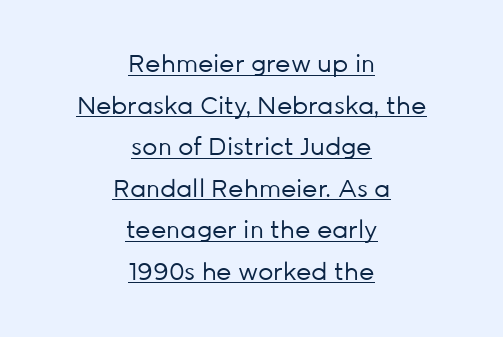
The image shows 24 px text type, upright; set centered, line spacing 1.73x, normal letter spacing, underlined.
